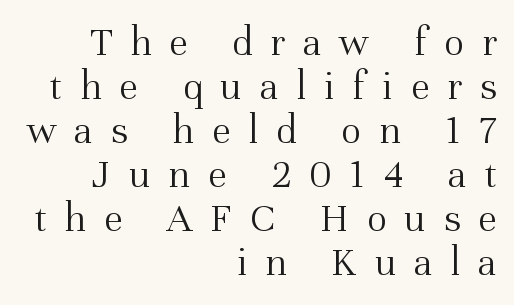
Check where the strokes stop: tiny serifs finish them off. Each line ends at the same right margin while the left side varies. Characters remain perfectly vertical along every line. Underline: absent. Summary of weight: not heavy and not bold. Looks like regular typesetting: each glyph gets only the width it needs.
